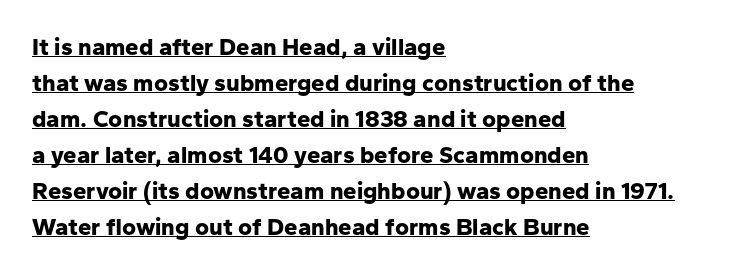
Q: Is the text bold? A: Yes.
Q: Is the text italic (slanted)? A: No, it is upright.
Q: Is the text underlined? A: Yes.
Q: How is the paragraph aligned? A: Left-aligned.
Q: Is the spacing between letters normal or unusually wide? A: Normal.
Q: Is the spacing between lines tight, normal or loose? A: Normal.
